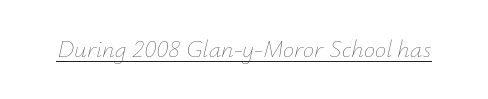
{"italic": "yes", "lean": "right", "slant_degrees": 12, "bold": "no", "underline": "yes", "letter_spacing": "normal", "letter_spacing_em": 0.0, "glyph_px": 25}
